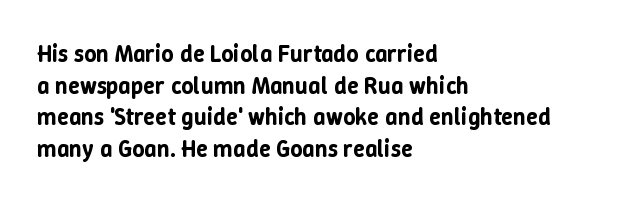
{"italic": "no", "underline": "no", "align": "left", "line_spacing": "normal", "line_spacing_ratio": 1.32, "letter_spacing": "normal", "letter_spacing_em": 0.0, "glyph_px": 24}
